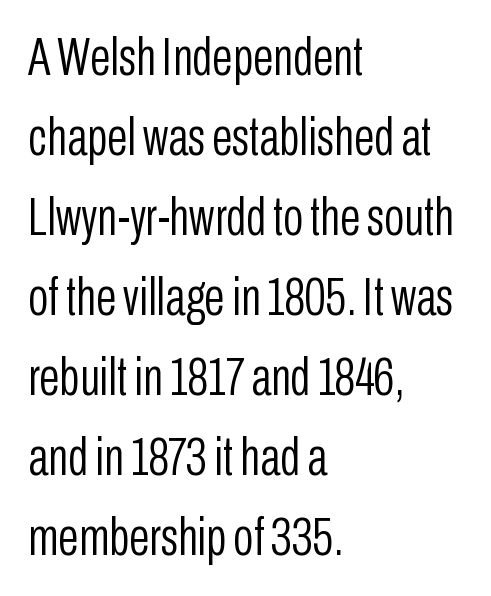
The image shows 53 px light, condensed sans-serif type, upright; set left-aligned, normal line spacing (1.51x), normal letter spacing, not underlined; low stroke contrast and a medium x-height.
